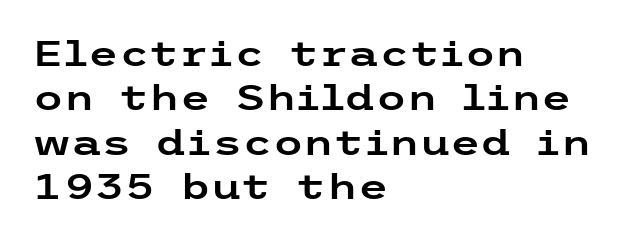
The image shows 35 px wide sans-serif type, upright; set left-aligned, normal line spacing (1.27x), normal letter spacing, not underlined; low stroke contrast and a medium x-height.
